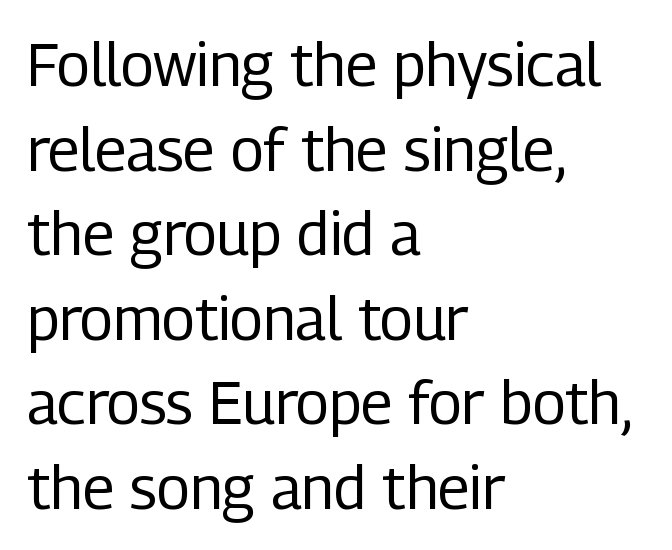
The image shows 60 px regular-weight, condensed sans-serif type, upright; set left-aligned, normal line spacing (1.41x), normal letter spacing, not underlined; low stroke contrast and a medium x-height.
